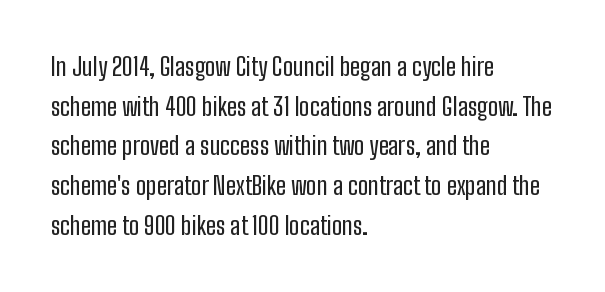
Words appear dense and cohesive because spacing is normal. Italic? Not at all — the glyphs are vertical. Horizontally, the lines are justified to the leading edge only. Leading matches the norm, producing a regular column. Each row of text sits above clean, open space.
